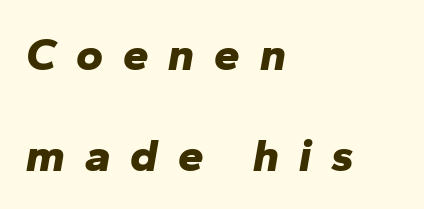
{"italic": "yes", "lean": "right", "slant_degrees": 10, "bold": "yes", "weight": "bold", "width": "normal", "stroke_contrast": "low", "x_height": "medium", "monospaced": "no", "underline": "no", "align": "left", "line_spacing": "loose", "line_spacing_ratio": 2.19, "letter_spacing": "wide", "letter_spacing_em": 0.43, "glyph_px": 46}
